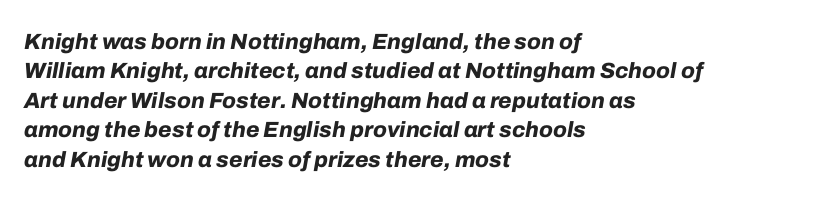
The image shows 22 px bold type, italic (leaning right); set left-aligned, normal line spacing (1.34x), normal letter spacing, not underlined.
